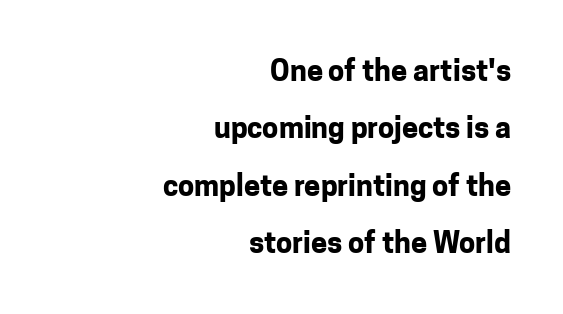
The image shows 29 px bold sans-serif type, upright; set right-aligned, loose line spacing (1.98x), normal letter spacing, not underlined; low stroke contrast and a medium x-height.
